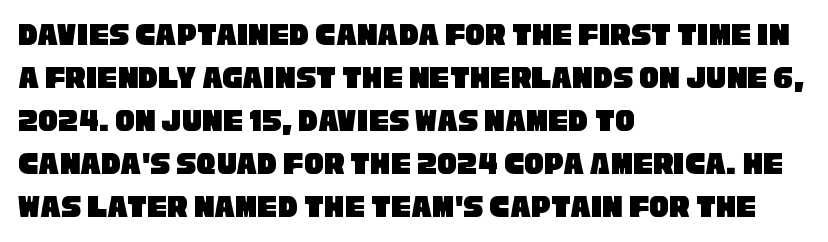
The image shows 33 px condensed sans-serif type; set left-aligned, normal line spacing (1.3x), normal letter spacing, not underlined; low stroke contrast and a large x-height.
